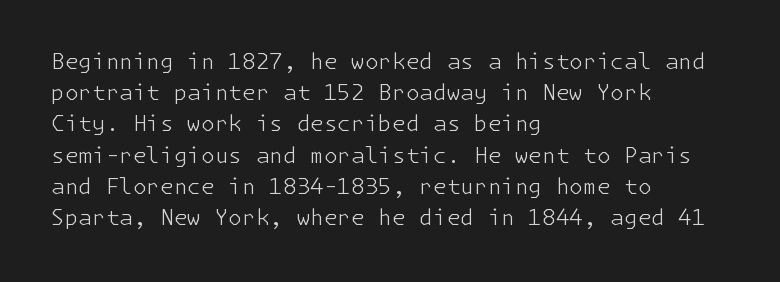
{"italic": "no", "bold": "no", "underline": "no", "align": "left", "line_spacing": "normal", "line_spacing_ratio": 1.42, "letter_spacing": "normal", "letter_spacing_em": 0.0, "glyph_px": 22}
